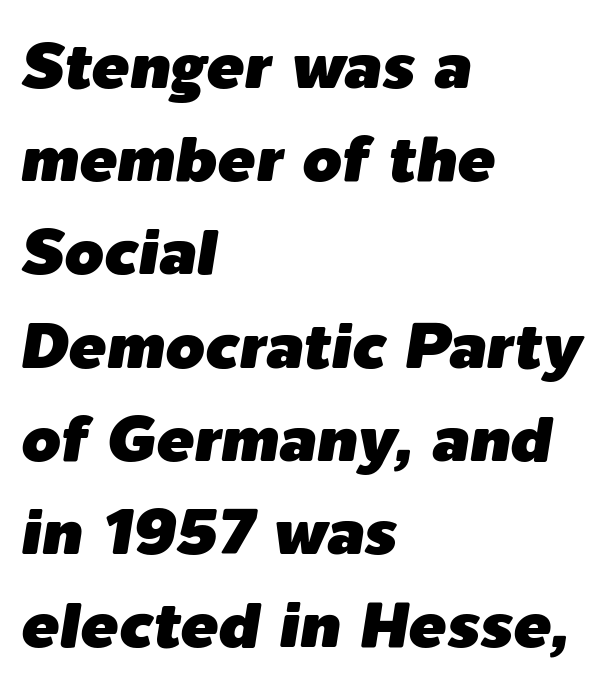
{"italic": "yes", "lean": "right", "slant_degrees": 9, "width": "normal", "stroke_contrast": "low", "x_height": "medium", "monospaced": "no", "underline": "no", "align": "left", "line_spacing": "normal", "line_spacing_ratio": 1.48, "letter_spacing": "normal", "letter_spacing_em": 0.0, "glyph_px": 63}
